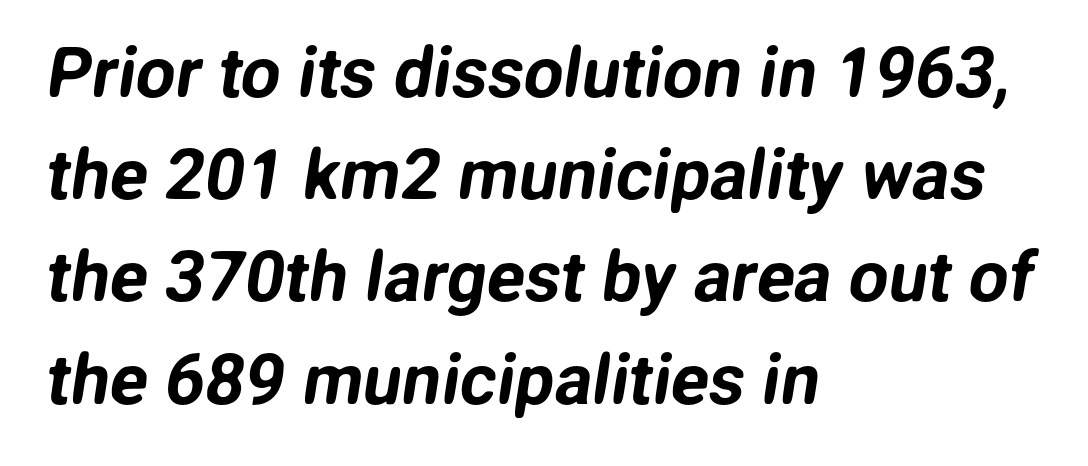
{"serif": "no", "width": "normal", "stroke_contrast": "low", "x_height": "medium", "monospaced": "no", "underline": "no", "align": "left", "line_spacing": "normal", "line_spacing_ratio": 1.46, "letter_spacing": "normal", "letter_spacing_em": 0.0, "glyph_px": 70}
